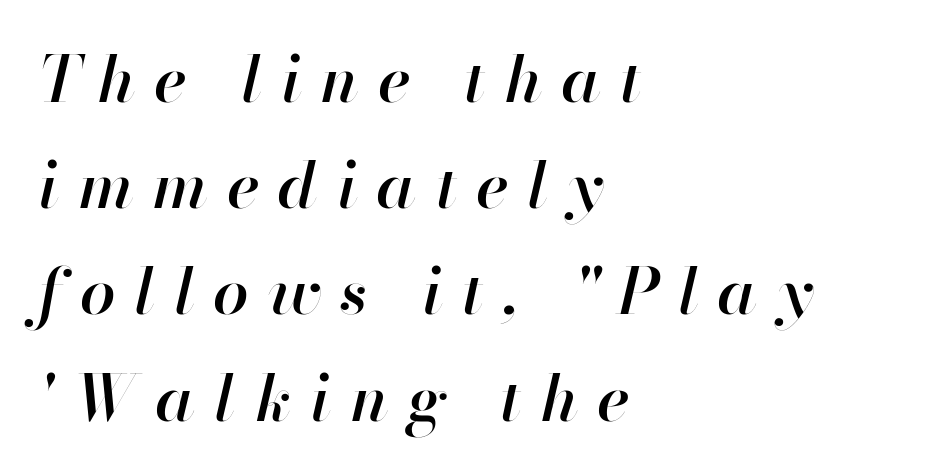
The image shows 64 px semibold type, italic (leaning right); set left-aligned, normal line spacing (1.66x), unusually wide letter spacing (+0.3 em), not underlined; high stroke contrast and a small x-height.
